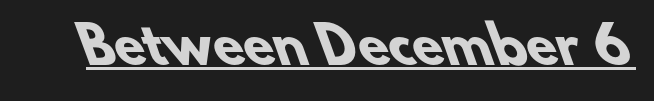
A full-strength bold gives these letters their thick strokes. Think of a printed novel: that variable character pitch is what you see here. A continuous stroke trails under the words, as in a hyperlink. Here the glyphs are tracked normally, forming tight word shapes.
